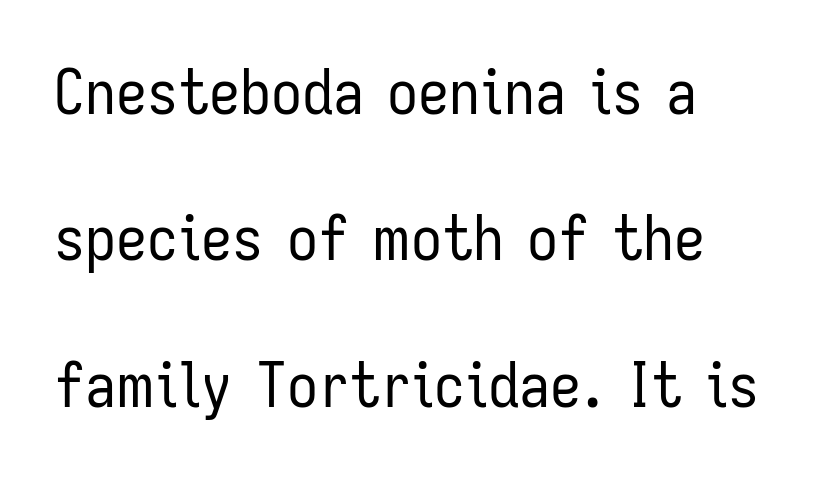
Does the copy run flush right? No — it runs flush left. The passage shown is typeset with a sans-serif family. Proportional: the letters do not fall into vertical columns. Horizontal bands of white between lines are thick stripes. Nothing unusual about the tracking: characters are spaced as the font intends.
